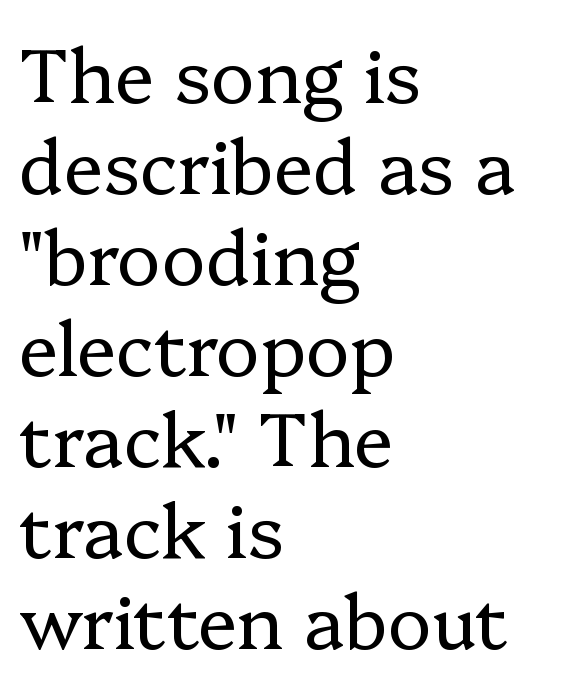
These lines stack with their left ends in a neat column. Serif or sans? Serif — the stroke terminals have little feet. These lines keep a tight, regular rhythm from letter to letter. Character widths vary here, with narrow letters taking less room than wide ones. Vertical strokes here are truly vertical. Each stroke keeps to a modest, everyday thickness or less.
